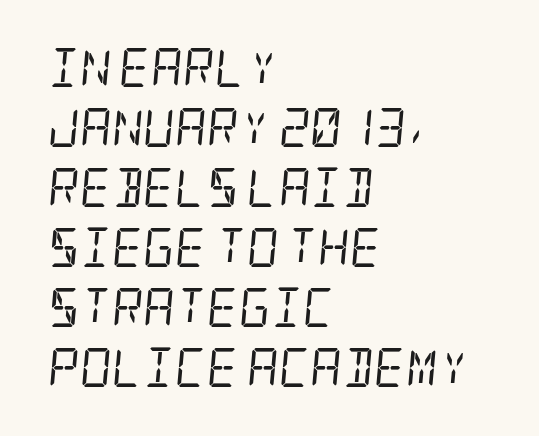
Q: Is the text bold? A: No.
Q: Is the text italic (slanted)? A: Yes, it leans right by about 5 degrees.
Q: Is the typeface a serif or a sans-serif typeface? A: Serif.
Q: Is the text underlined? A: No.
Q: How is the paragraph aligned? A: Left-aligned.
Q: Is the spacing between letters normal or unusually wide? A: Normal.
Q: Is the spacing between lines tight, normal or loose? A: Normal.
Q: Width (condensed, normal, or wide)? A: Condensed.
Q: Stroke contrast? A: Low.
Q: x-height? A: Large.
